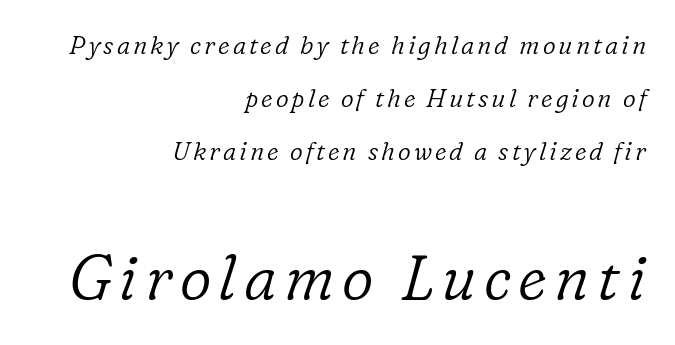
{"serif": "yes", "italic": "yes", "lean": "right", "slant_degrees": 16, "bold": "no", "weight": "light", "width": "normal", "stroke_contrast": "low", "x_height": "medium", "monospaced": "no", "underline": "no", "align": "right", "line_spacing": "loose", "line_spacing_ratio": 2.13, "larger_block": "second", "size_ratio": 2.48, "glyph_px": 62}
